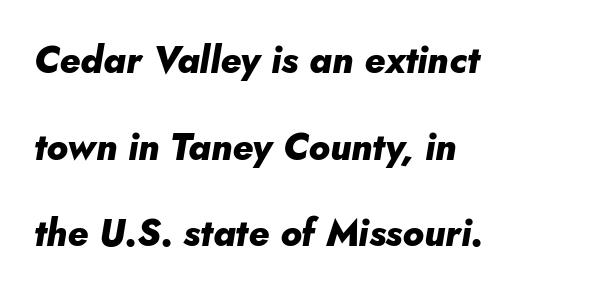
Any mark beneath the type? The region is blank. Horizontal alignment here is leftward, the default for most running prose. This sample uses an oblique cut, with every glyph tilted off the vertical. Pretty heavy lettering here — definitely bold.
